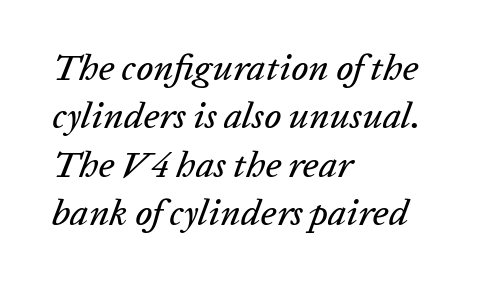
{"italic": "yes", "lean": "right", "slant_degrees": 20, "width": "normal", "stroke_contrast": "low", "x_height": "medium", "monospaced": "no", "underline": "no", "align": "left", "line_spacing": "normal", "line_spacing_ratio": 1.31, "letter_spacing": "normal", "letter_spacing_em": 0.0, "glyph_px": 37}
